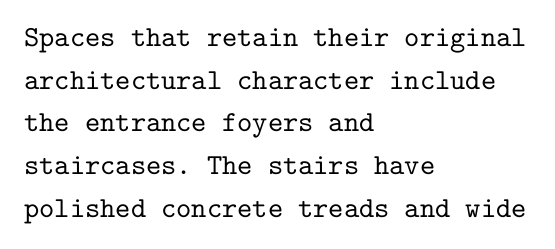
Q: Is the text italic (slanted)? A: No, it is upright.
Q: Is the typeface a serif or a sans-serif typeface? A: Serif.
Q: Is the text underlined? A: No.
Q: How is the paragraph aligned? A: Left-aligned.
Q: Is the spacing between letters normal or unusually wide? A: Normal.
Q: Is the spacing between lines tight, normal or loose? A: Normal.
Q: Width (condensed, normal, or wide)? A: Normal.
Q: Stroke contrast? A: Low.
Q: x-height? A: Medium.
Q: Monospaced? A: Yes.
